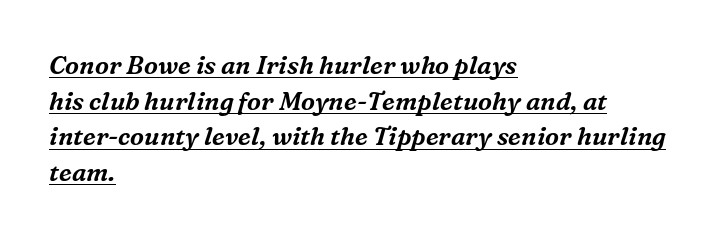
Caption: lettering with a line underneath. Characters are canted at an angle relative to the baseline's perpendicular. Is the block centered? No — it sits flush against the left margin. Horizontal bands of white between lines are of average thickness.
